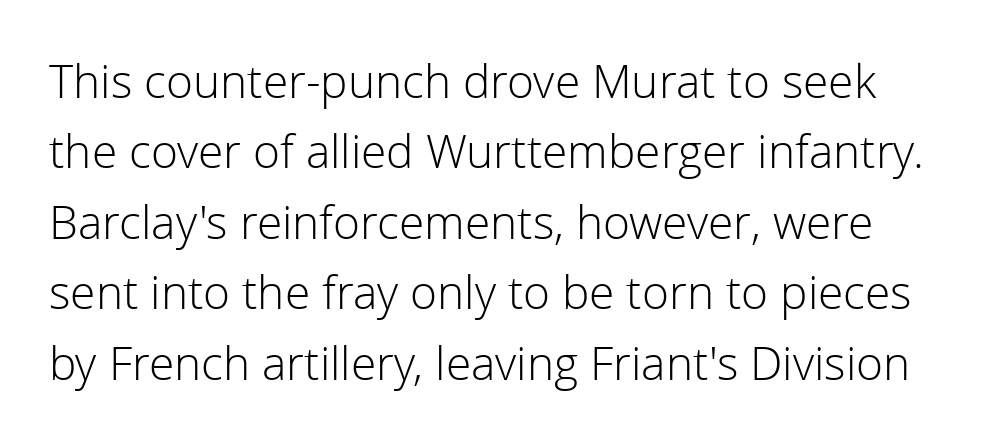
{"serif": "no", "italic": "no", "bold": "no", "weight": "light", "width": "normal", "stroke_contrast": "low", "x_height": "medium", "monospaced": "no", "underline": "no", "line_spacing": "normal", "line_spacing_ratio": 1.53, "letter_spacing": "normal", "letter_spacing_em": 0.0, "glyph_px": 46}
